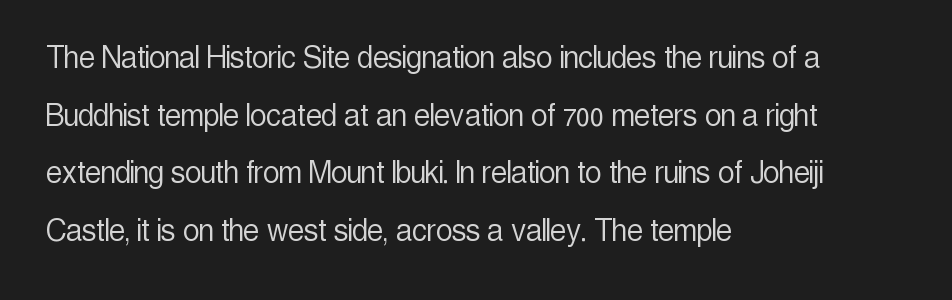
{"serif": "no", "italic": "no", "bold": "no", "weight": "light", "width": "condensed", "x_height": "medium", "monospaced": "no", "underline": "no", "align": "left", "line_spacing": "normal", "line_spacing_ratio": 1.6, "letter_spacing": "normal", "letter_spacing_em": 0.0, "glyph_px": 36}
